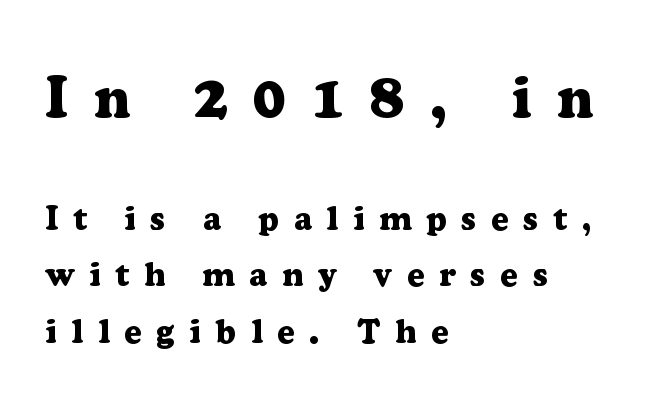
Q: Is the text bold? A: Yes.
Q: Is the text italic (slanted)? A: No, it is upright.
Q: Is the typeface a serif or a sans-serif typeface? A: Serif.
Q: Is the text underlined? A: No.
Q: How is the paragraph aligned? A: Left-aligned.
Q: Is the spacing between letters normal or unusually wide? A: Unusually wide.
Q: Which block of text is set in a larger size, the first (top) or the second (bottom)? A: The first (top) one.
Q: Width (condensed, normal, or wide)? A: Normal.
Q: Stroke contrast? A: Low.
Q: x-height? A: Medium.
Q: Monospaced? A: No.
